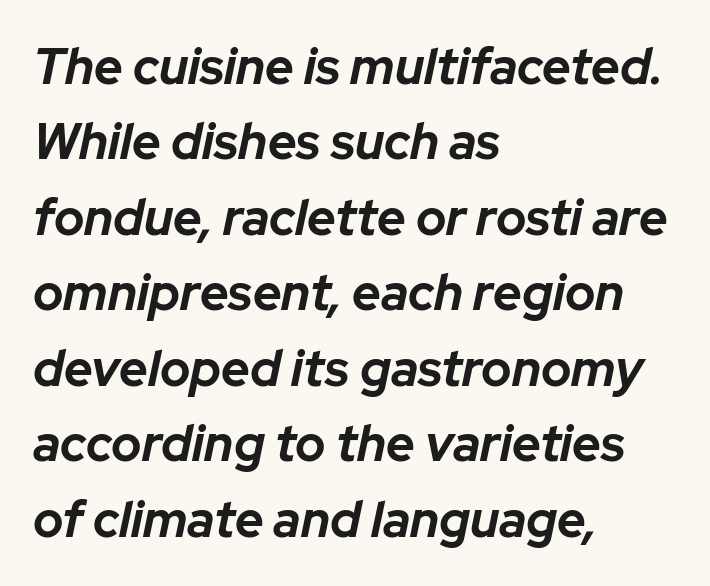
Summary of vertical rhythm: regular, with standard interline spacing. There is no visible air inserted between adjacent glyphs. Do the characters align in a grid? No, the font is proportional. You'd pick this weight for a headline — it's a proper bold. Style check: oblique. Teacher's note: observe the even left margin — that is flush-left alignment.
